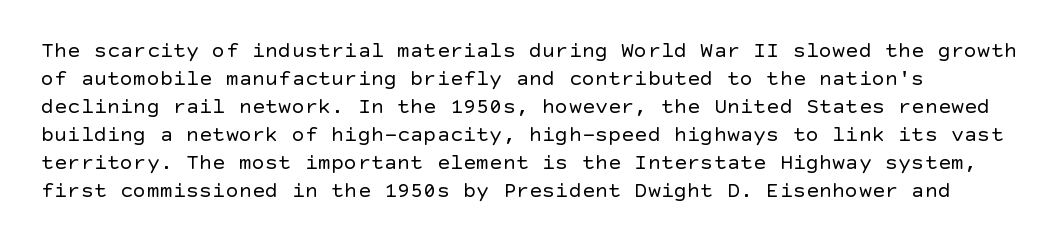
{"italic": "no", "bold": "no", "underline": "no", "line_spacing": "normal", "line_spacing_ratio": 1.27, "letter_spacing": "normal", "letter_spacing_em": 0.0, "glyph_px": 22}
